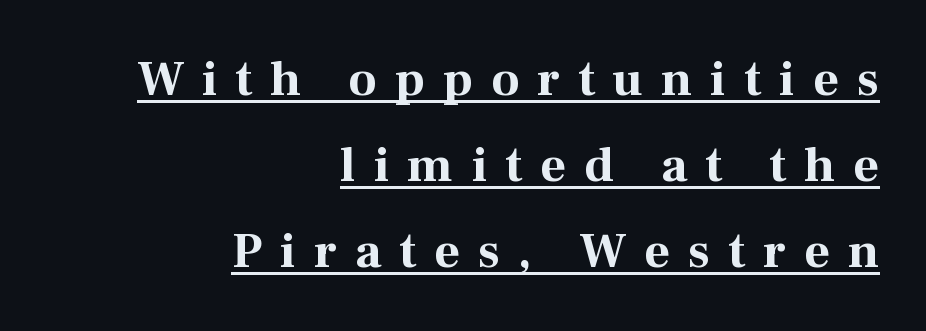
Q: Is the text bold? A: Yes.
Q: Is the text italic (slanted)? A: No, it is upright.
Q: Is the typeface a serif or a sans-serif typeface? A: Serif.
Q: Is the text underlined? A: Yes.
Q: How is the paragraph aligned? A: Right-aligned.
Q: Is the spacing between letters normal or unusually wide? A: Unusually wide.
Q: Width (condensed, normal, or wide)? A: Normal.
Q: Stroke contrast? A: Medium.
Q: x-height? A: Medium.
Q: Monospaced? A: No.
